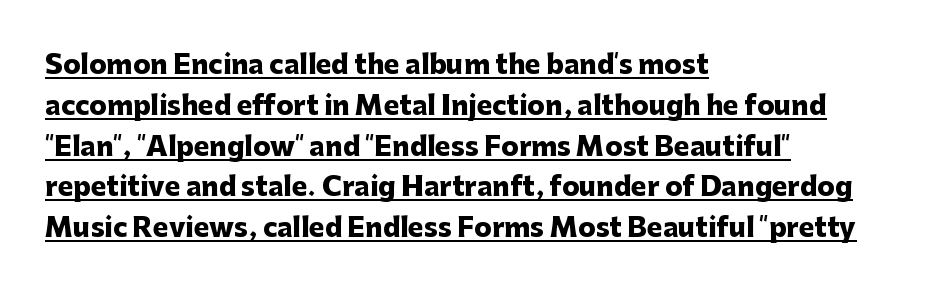
The image shows 26 px bold type, upright; set left-aligned, normal line spacing (1.57x), normal letter spacing, underlined.
